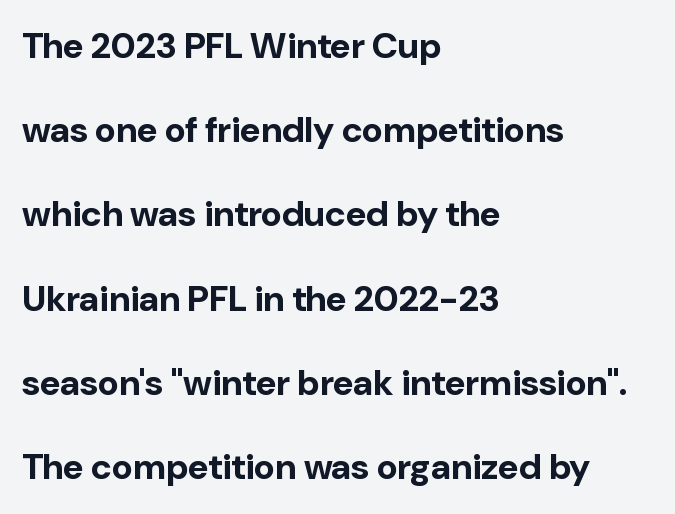
Do the letters lean? They stand straight. The lines are spread far apart with generous leading. What stands out about the letter spacing? Nothing — it is the standard amount. Notice how the passage keeps a crisp vertical edge on the left only. Its strokes are broad and dark, the hallmark of bold type.
